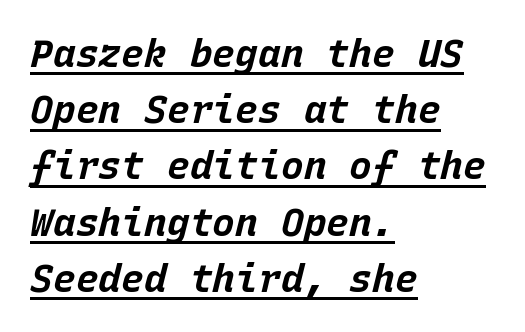
{"italic": "yes", "lean": "right", "slant_degrees": 15, "bold": "yes", "weight": "bold", "width": "normal", "stroke_contrast": "low", "x_height": "large", "monospaced": "yes", "underline": "yes", "align": "left", "line_spacing": "normal", "line_spacing_ratio": 1.48, "letter_spacing": "normal", "letter_spacing_em": 0.0, "glyph_px": 38}
